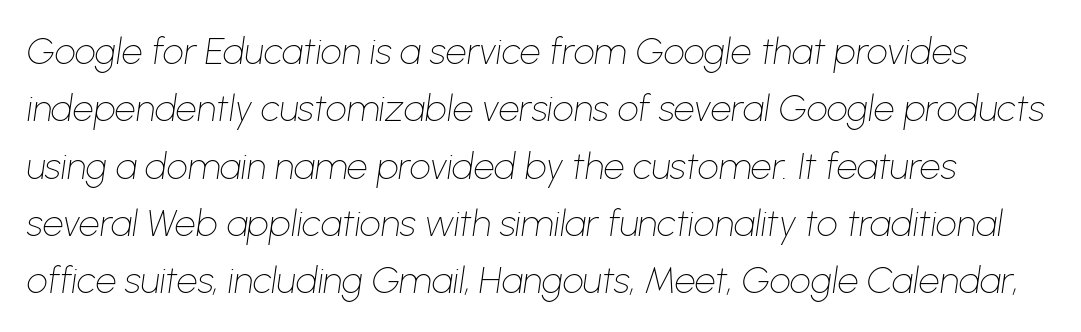
The font's italic variant was chosen for this text. The leading is moderate, giving the passage an even texture. Has an underline been added? It has not. The rendering uses natural spacing where letterforms have individual widths. The font is comparable to plain body text, perhaps lighter.
